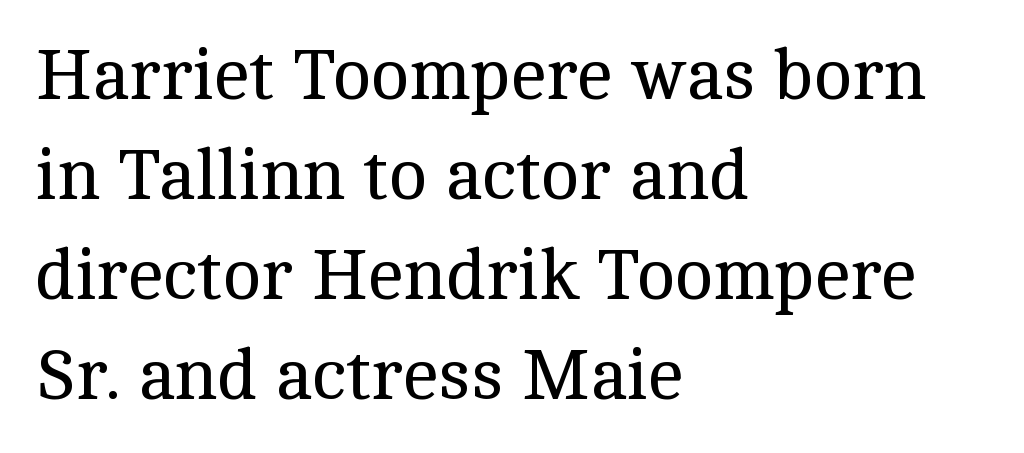
These lines are set flush left with a ragged right edge. Compared with typical paragraphs, the rows here are spaced about the same. Only glyphs here, with clear space below each row. This is serif lettering, the kind often seen in printed books.
